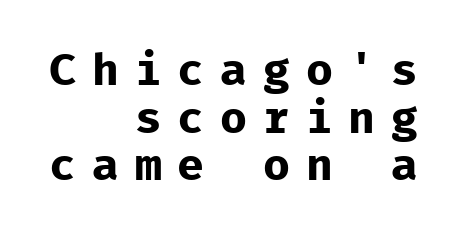
Ascenders rise straight up at ninety degrees. Nope, no serifs anywhere on these letters. A typesetter would call this heavily tracked-out type. Look at the stroke-to-counter ratio: heavy, a bold. Reading down the column, the eye jumps only a short way to each next line.
